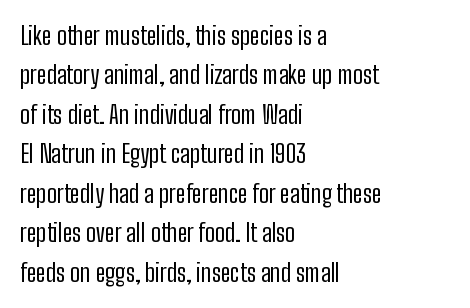
This block has exactly the height ordinary leading produces. Heft: none added — not bold. The face used here is rendered with its standard letterfit. Horizontally, the lines are justified to the leading edge only.
